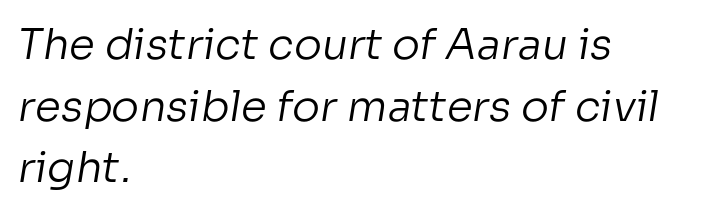
{"serif": "no", "bold": "no", "weight": "regular", "width": "normal", "stroke_contrast": "low", "x_height": "medium", "monospaced": "no", "underline": "no", "align": "left", "line_spacing": "normal", "line_spacing_ratio": 1.47, "letter_spacing": "normal", "letter_spacing_em": 0.0, "glyph_px": 42}
